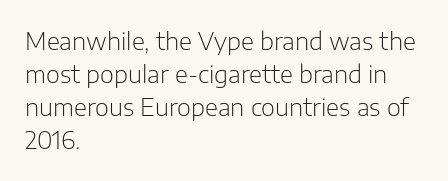
The image shows 24 px text type, upright; set left-aligned, normal line spacing (1.38x), normal letter spacing, not underlined.
